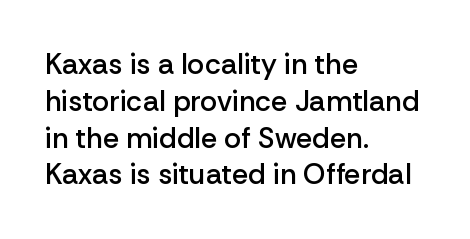
Q: Is the text bold? A: Semi-bold.
Q: Is the text italic (slanted)? A: No, it is upright.
Q: Is the typeface a serif or a sans-serif typeface? A: Sans-serif.
Q: Is the text underlined? A: No.
Q: How is the paragraph aligned? A: Left-aligned.
Q: Is the spacing between letters normal or unusually wide? A: Normal.
Q: Is the spacing between lines tight, normal or loose? A: Normal.
Q: Width (condensed, normal, or wide)? A: Normal.
Q: Stroke contrast? A: Low.
Q: x-height? A: Medium.
Q: Monospaced? A: No.
